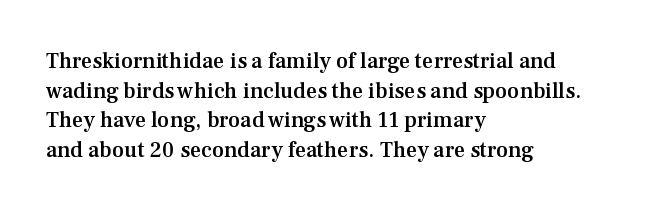
Q: Is the text bold? A: Semi-bold.
Q: Is the text italic (slanted)? A: No, it is upright.
Q: Is the text underlined? A: No.
Q: How is the paragraph aligned? A: Left-aligned.
Q: Is the spacing between letters normal or unusually wide? A: Normal.
Q: Is the spacing between lines tight, normal or loose? A: Normal.
